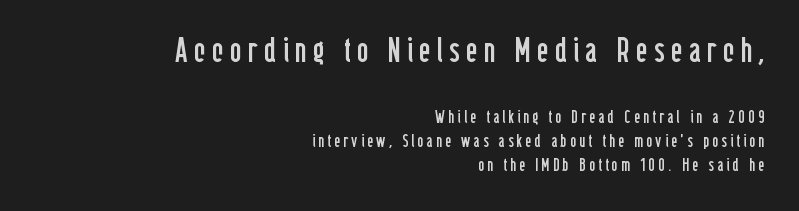
The space beneath each line is pristine and unruled. Examine the stroke ends and you'll find no serifs. The passage shown is typed in a proportional face where columns would drift. Block one is the big one; block two sits smaller underneath. Regular leading.
